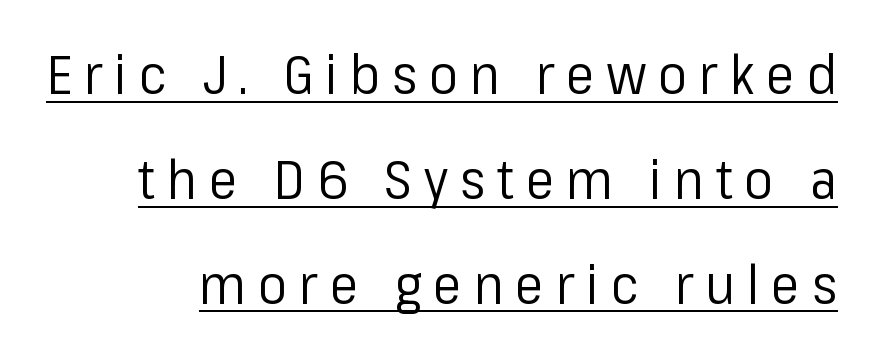
The passage shown is typed in a proportional face where columns would drift. Counters stay open thanks to moderate or lighter strokes. Serifs: no, the terminals of the letterforms are clean. You could fit nearly another row in the gap between these rows.
